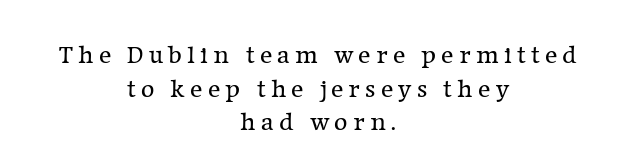
Q: Is the text bold? A: No.
Q: Is the text italic (slanted)? A: No, it is upright.
Q: Is the text underlined? A: No.
Q: How is the paragraph aligned? A: Centered.
Q: Is the spacing between letters normal or unusually wide? A: Unusually wide.
Q: Is the spacing between lines tight, normal or loose? A: Normal.
